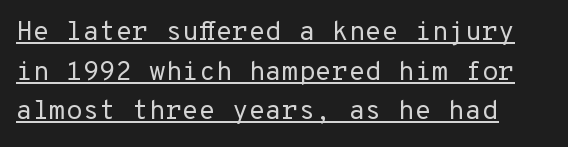
The image shows 27 px text type, upright; set left-aligned, normal line spacing (1.47x), normal letter spacing, underlined.
